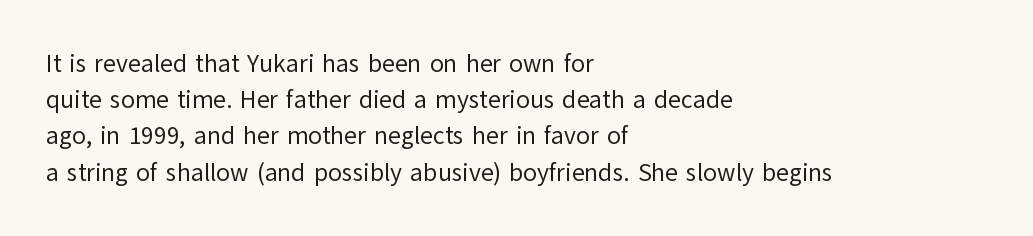
The image shows 25 px text type, upright; set left-aligned, normal line spacing (1.45x), normal letter spacing, not underlined.
